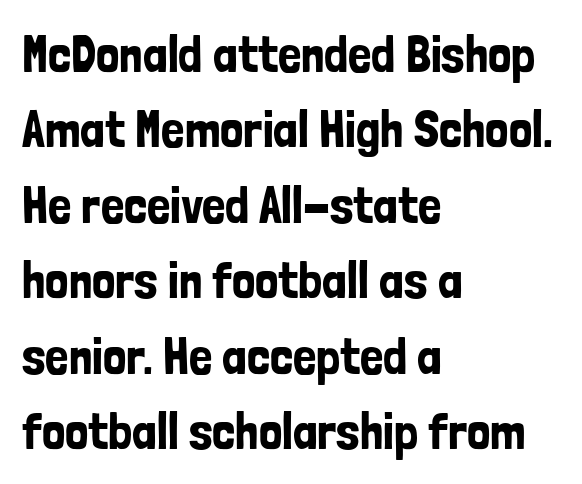
Looks like regular typesetting: each glyph gets only the width it needs. Each word holds together tightly as a unit, with standard inter-letter gaps. A student would call this left alignment; a typographer would say flush left, rag right. To sum up the face: it is a sans, with no serifs. Posture: straight, roman, zero tilt. The strip under each line holds only bare page.
